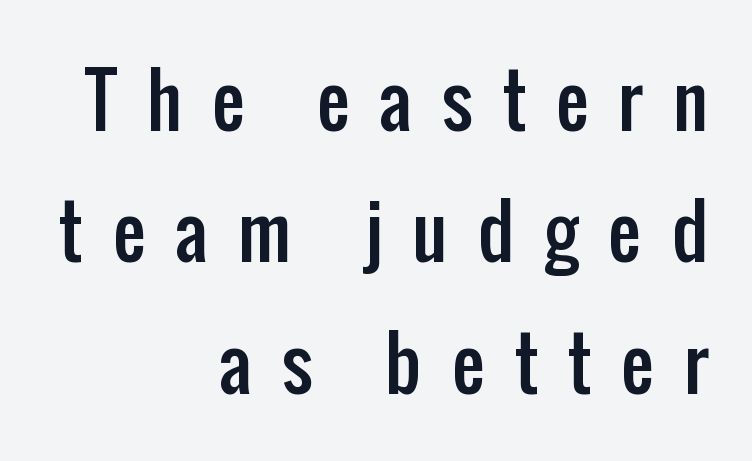
The image shows 73 px condensed sans-serif type, upright; set right-aligned, line spacing 1.8x, unusually wide letter spacing (+0.41 em), not underlined; low stroke contrast and a medium x-height.
